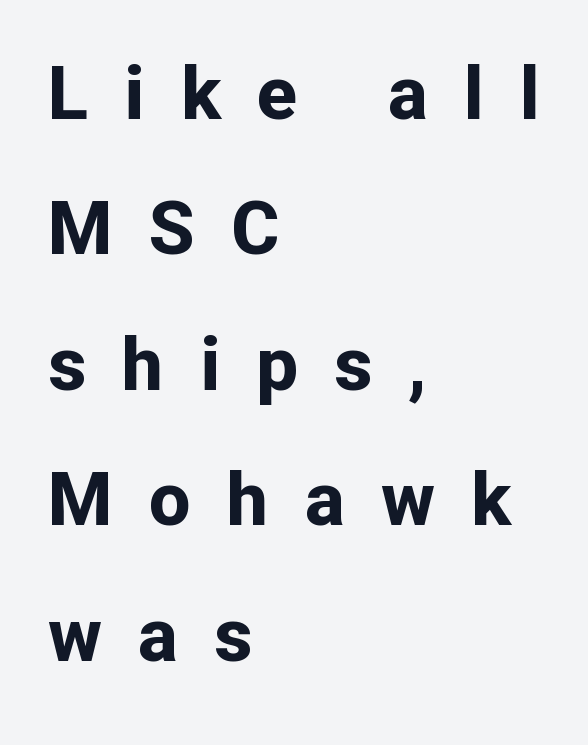
The rendering uses a bold face; every stroke is thick and dark. A typesetter would mark this as roman, not italic. Nobody drew a line under any word here. A typesetter would call this proportional, since set widths differ per character.
